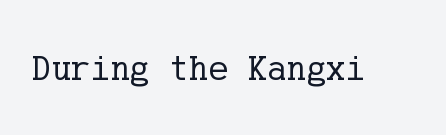
Q: Is the text bold? A: No.
Q: Is the text italic (slanted)? A: No, it is upright.
Q: Is the typeface a serif or a sans-serif typeface? A: Serif.
Q: Is the text underlined? A: No.
Q: Is the spacing between letters normal or unusually wide? A: Normal.
Q: Width (condensed, normal, or wide)? A: Normal.
Q: Stroke contrast? A: Low.
Q: x-height? A: Medium.
